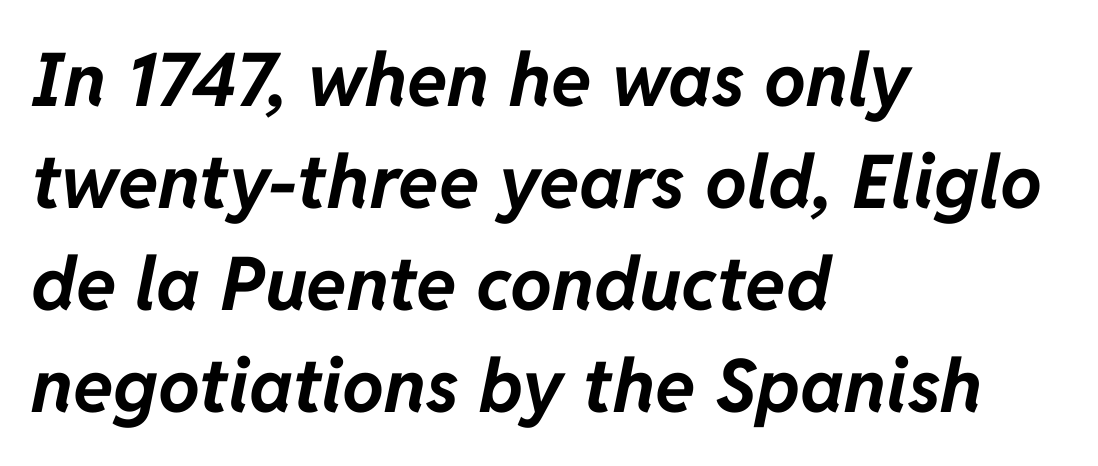
Line beginnings align vertically; line endings do not. Tracking here is standard; glyphs follow each other at the usual distance. A typesetter would call this proportional, since set widths differ per character. Emphasis by weight is at full strength: bold. The designer left line spacing at the default. Tall strokes in this sample are angled rather than plumb.
